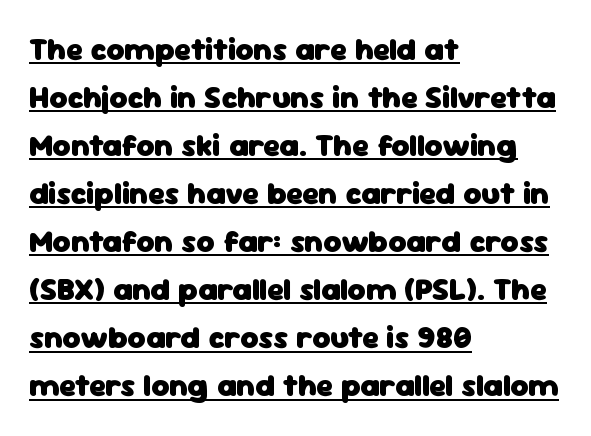
Q: Is the text bold? A: Yes.
Q: Is the text italic (slanted)? A: No, it is upright.
Q: Is the typeface a serif or a sans-serif typeface? A: Sans-serif.
Q: Is the text underlined? A: Yes.
Q: How is the paragraph aligned? A: Left-aligned.
Q: Is the spacing between letters normal or unusually wide? A: Normal.
Q: Is the spacing between lines tight, normal or loose? A: Normal.
Q: Width (condensed, normal, or wide)? A: Normal.
Q: Stroke contrast? A: Low.
Q: x-height? A: Medium.
Q: Monospaced? A: No.
